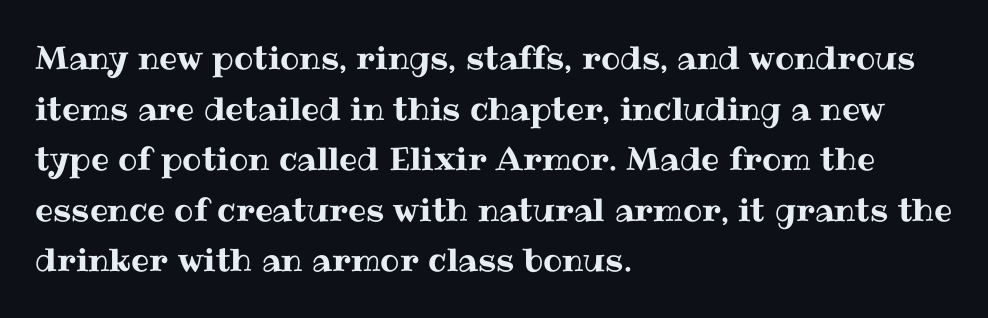
The designer left line spacing at the default. Each letter keeps its own natural width here, so spacing adapts to shape. You can tell it's not italic because the verticals are truly vertical. Bare-footed words on every line. Which margin do the lines hug? The left one — the right edge is uneven. Default kerning and tracking; the words read as compact shapes.
